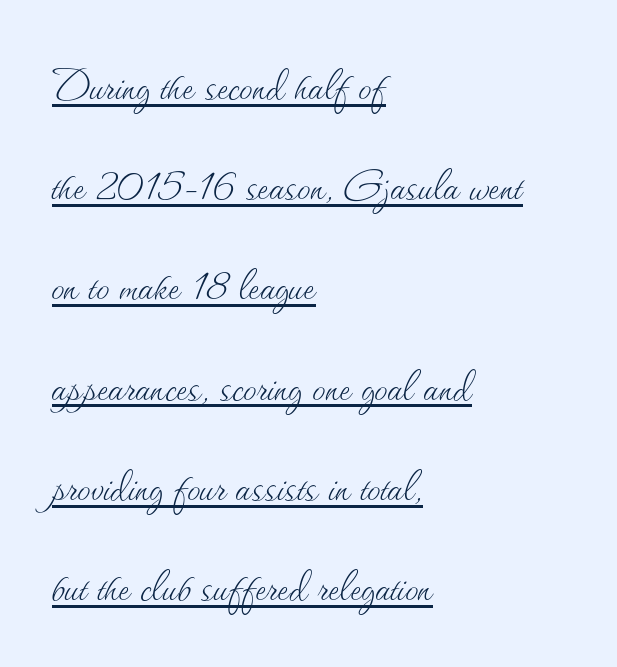
Counters stay open thanks to moderate or lighter strokes. The rendering anchors every line to the left-hand side. The typesetter has applied underlining to the passage shown. The letterforms sit shoulder to shoulder at normal distance. A typesetter would call this proportional, since set widths differ per character.
